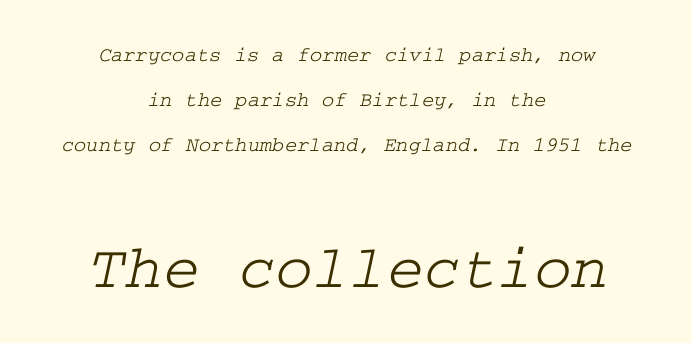
{"serif": "yes", "width": "wide", "stroke_contrast": "low", "x_height": "medium", "underline": "no", "align": "center", "line_spacing": "loose", "line_spacing_ratio": 2.15, "letter_spacing": "normal", "letter_spacing_em": 0.0, "larger_block": "second", "size_ratio": 3.0, "glyph_px": 63}
